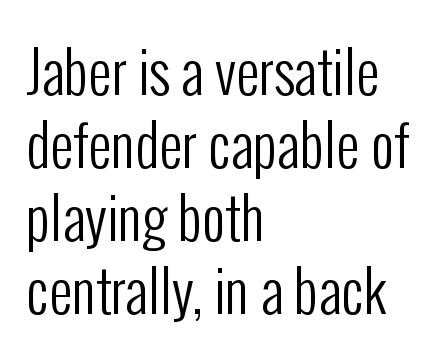
The cut favours lightness, reaching ordinary text weight at its darkest. Where is the straight margin? On the left. The baseline area is clear. Interline gaps are of average width in this sample. Students, note that the glyphs here touch the page at normal intervals. Stroke terminals: plain, sans-serif.
